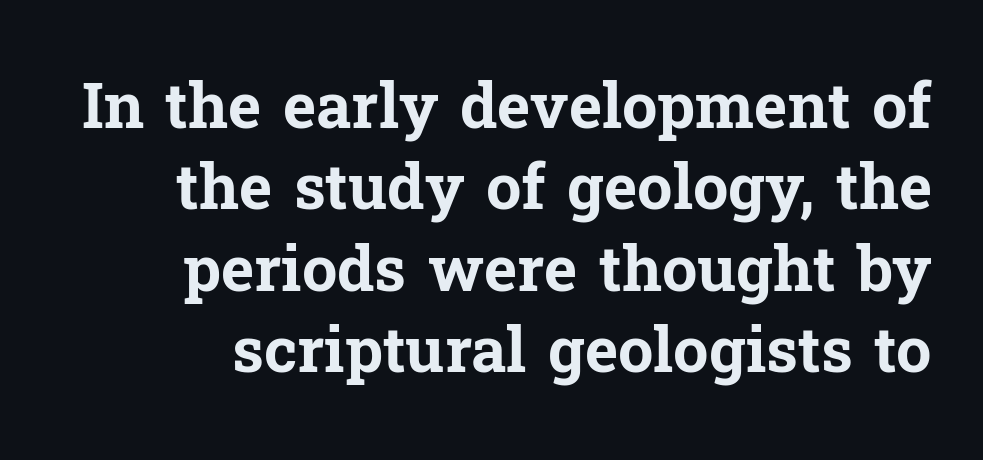
Q: Is the text bold? A: Yes.
Q: Is the text italic (slanted)? A: No, it is upright.
Q: Is the typeface a serif or a sans-serif typeface? A: Serif.
Q: Is the text underlined? A: No.
Q: Is the spacing between letters normal or unusually wide? A: Normal.
Q: Is the spacing between lines tight, normal or loose? A: Normal.
Q: Width (condensed, normal, or wide)? A: Normal.
Q: Stroke contrast? A: Low.
Q: x-height? A: Medium.
Q: Monospaced? A: No.
